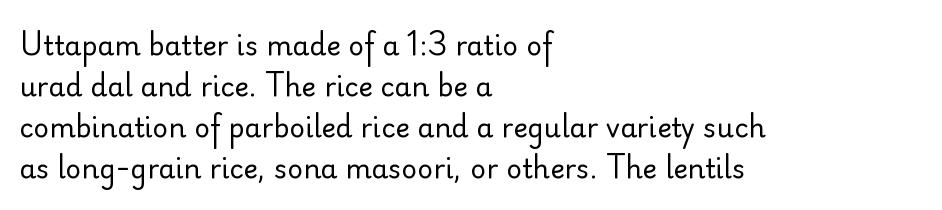
On a weight scale, this lands at 450 or below. The passage shown has conventional tracking throughout. A normal amount of white space separates one row of letters from the next. The rag falls on the right side of this text block.
